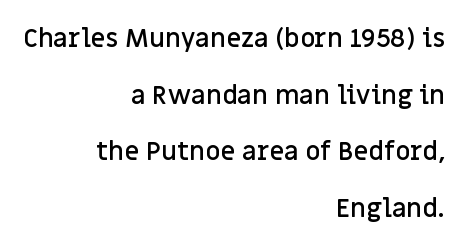
The image shows 26 px text type, upright; set right-aligned, loose line spacing (2.18x), normal letter spacing, not underlined.
